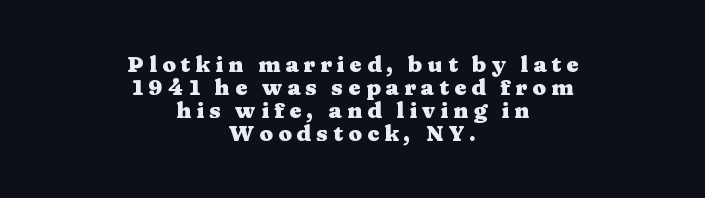
Q: Is the text bold? A: Yes.
Q: Is the text italic (slanted)? A: No, it is upright.
Q: Is the text underlined? A: No.
Q: How is the paragraph aligned? A: Centered.
Q: Is the spacing between letters normal or unusually wide? A: Unusually wide.
Q: Is the spacing between lines tight, normal or loose? A: Tight.
